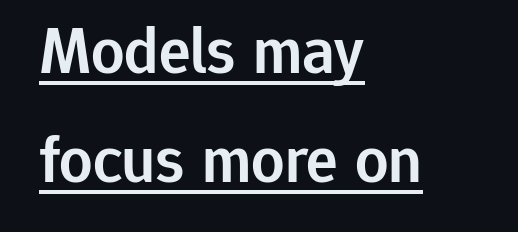
The image shows 66 px semibold sans-serif type, upright; set left-aligned, normal line spacing (1.65x), normal letter spacing, underlined; low stroke contrast and a medium x-height.
